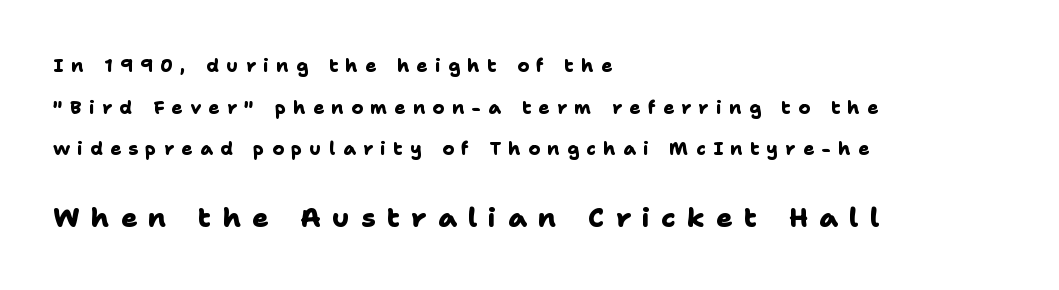
The image shows 27 px bold type; set left-aligned, loose line spacing (2.31x), unusually wide letter spacing (+0.41 em), not underlined; the second (bottom) block is 1.5x larger.
